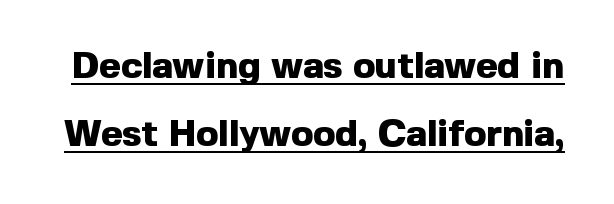
You can tell it's not italic because the verticals are truly vertical. Look at the stroke-to-counter ratio: heavy, a bold. Varying glyph widths throughout — classic text-font behaviour. Notice how a bar underscores the lettering throughout.
